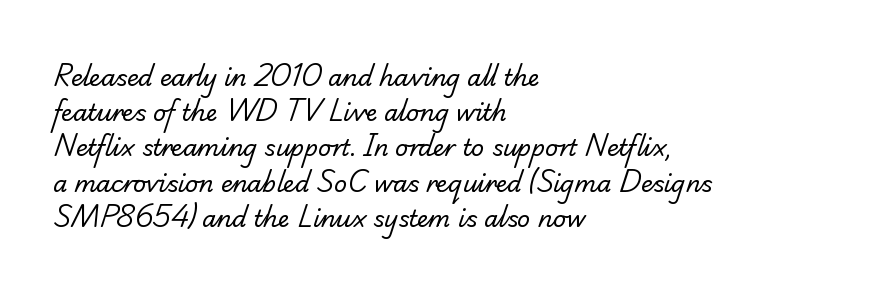
Q: Is the text bold? A: No.
Q: Is the text underlined? A: No.
Q: How is the paragraph aligned? A: Left-aligned.
Q: Is the spacing between letters normal or unusually wide? A: Normal.
Q: Is the spacing between lines tight, normal or loose? A: Normal.
